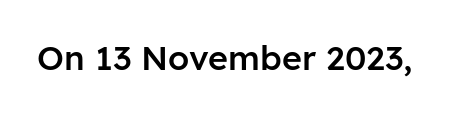
The image shows 34 px semibold sans-serif type, upright; set normal letter spacing, not underlined; low stroke contrast and a medium x-height.
